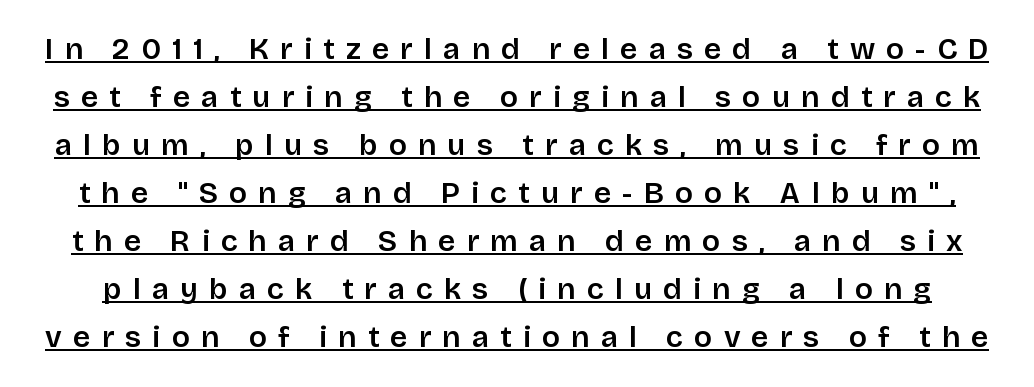
The image shows 30 px semibold sans-serif type, upright; set normal line spacing (1.6x), unusually wide letter spacing (+0.37 em), underlined; low stroke contrast and a large x-height.
